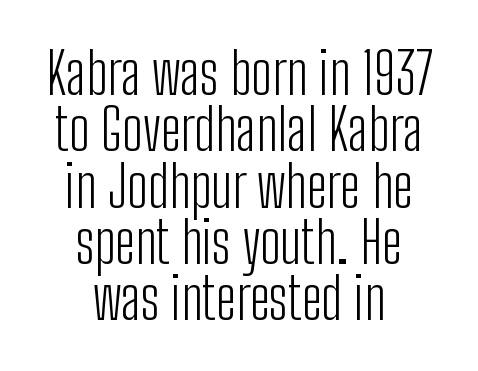
Compared with typical body copy, the letter spacing here is the same. The font is comparable to plain body text, perhaps lighter. The rendering positions every line midway between the sides. The zone under the glyphs is completely vacant. Spacing verdict: proportional, widths tailored to each character. The line-height multiplier appears low, near solid setting.
